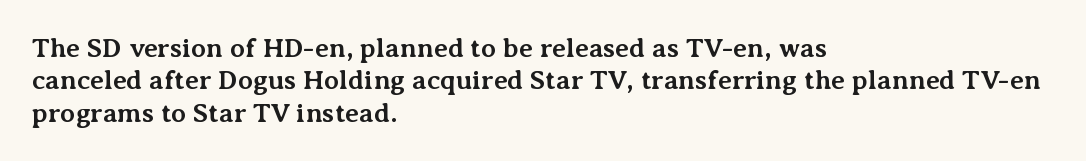
The space directly below the letters is spotless. Heavy-handed strokes throughout: this text is bold. If you drew a ruler down the left edge, every line would touch it. Italic: no, the glyphs are upright roman. Nobody touched the tracking dial on this one.
